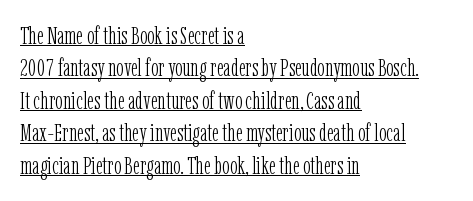
{"italic": "no", "bold": "no", "underline": "yes", "align": "left", "line_spacing": "normal", "line_spacing_ratio": 1.3, "letter_spacing": "normal", "letter_spacing_em": 0.0, "glyph_px": 25}
